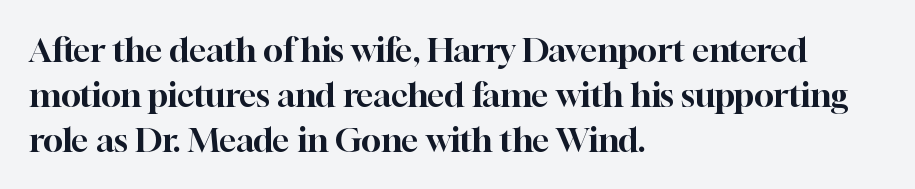
Q: Is the text italic (slanted)? A: No, it is upright.
Q: Is the typeface a serif or a sans-serif typeface? A: Serif.
Q: Is the text underlined? A: No.
Q: How is the paragraph aligned? A: Left-aligned.
Q: Is the spacing between letters normal or unusually wide? A: Normal.
Q: Is the spacing between lines tight, normal or loose? A: Normal.
Q: Width (condensed, normal, or wide)? A: Normal.
Q: Stroke contrast? A: High.
Q: x-height? A: Medium.
Q: Monospaced? A: No.
